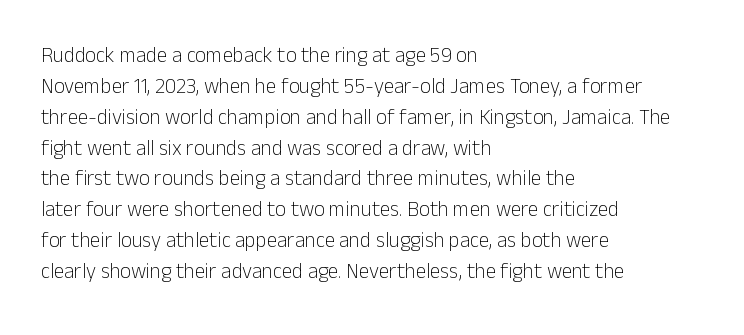
Q: Is the text bold? A: No.
Q: Is the text italic (slanted)? A: No, it is upright.
Q: Is the text underlined? A: No.
Q: How is the paragraph aligned? A: Left-aligned.
Q: Is the spacing between letters normal or unusually wide? A: Normal.
Q: Is the spacing between lines tight, normal or loose? A: Normal.
